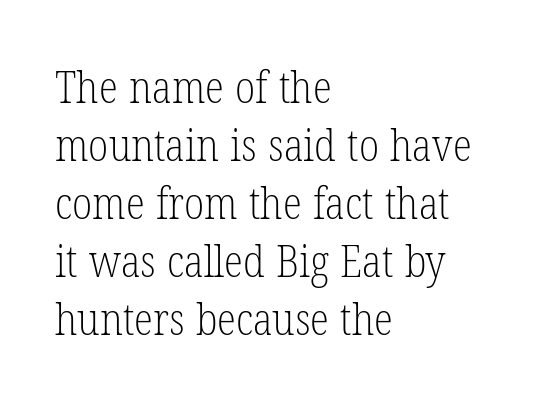
Q: Is the text bold? A: No.
Q: Is the typeface a serif or a sans-serif typeface? A: Serif.
Q: Is the text underlined? A: No.
Q: How is the paragraph aligned? A: Left-aligned.
Q: Is the spacing between letters normal or unusually wide? A: Normal.
Q: Is the spacing between lines tight, normal or loose? A: Normal.
Q: Width (condensed, normal, or wide)? A: Condensed.
Q: Stroke contrast? A: Low.
Q: x-height? A: Medium.
Q: Monospaced? A: No.
